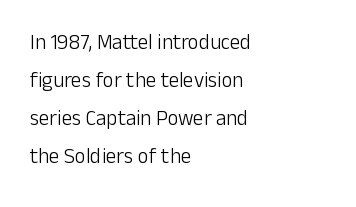
The typeface has the unassuming heft of standard copy or less. A typesetter would call this zero additional tracking. The passage is arranged the way most books set body copy — flush left. Only glyphs here, with clear space below each row. Ordinary non-slanted type is in use.
